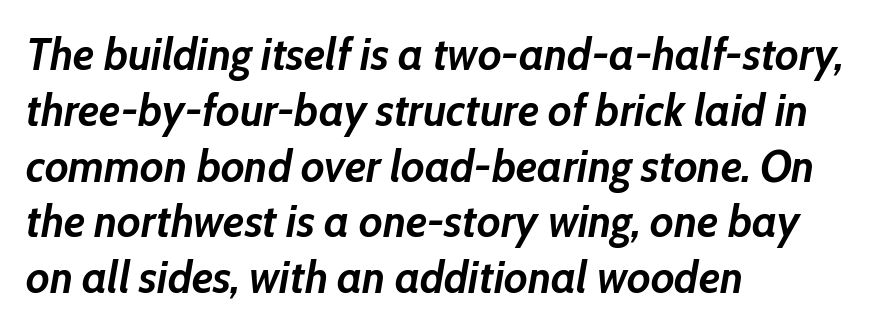
{"italic": "yes", "lean": "right", "slant_degrees": 10, "bold": "yes", "weight": "semibold", "width": "normal", "stroke_contrast": "low", "x_height": "medium", "monospaced": "no", "underline": "no", "align": "left", "line_spacing_ratio": 1.24, "letter_spacing": "normal", "letter_spacing_em": 0.0, "glyph_px": 45}
